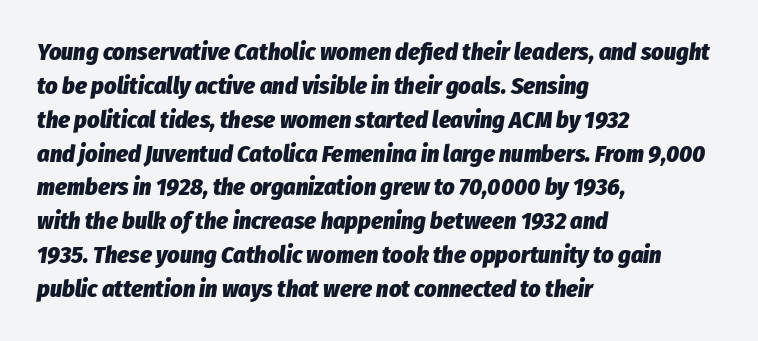
Q: Is the text bold? A: Yes.
Q: Is the text italic (slanted)? A: Yes, it leans right by about 8 degrees.
Q: Is the text underlined? A: No.
Q: How is the paragraph aligned? A: Left-aligned.
Q: Is the spacing between letters normal or unusually wide? A: Normal.
Q: Is the spacing between lines tight, normal or loose? A: Normal.
